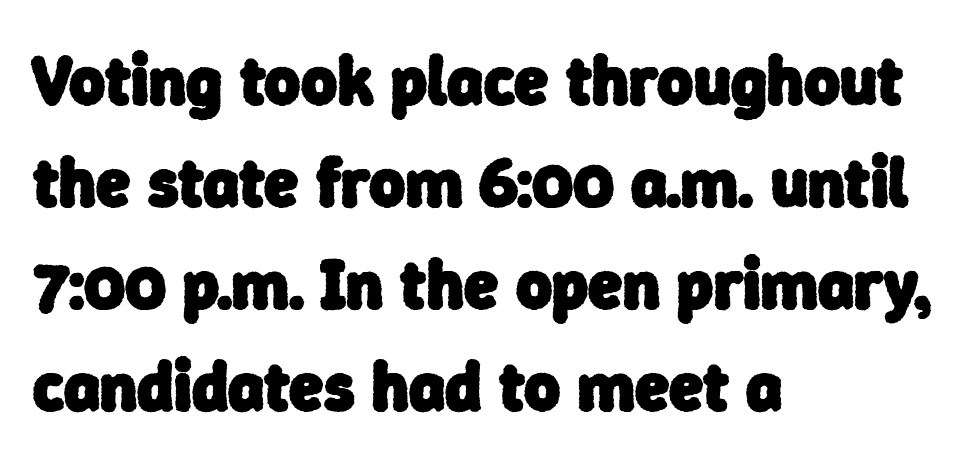
{"serif": "no", "bold": "yes", "weight": "heavy", "width": "normal", "stroke_contrast": "low", "x_height": "medium", "monospaced": "no", "underline": "no", "align": "left", "line_spacing": "normal", "line_spacing_ratio": 1.48, "letter_spacing": "normal", "letter_spacing_em": 0.0, "glyph_px": 69}
